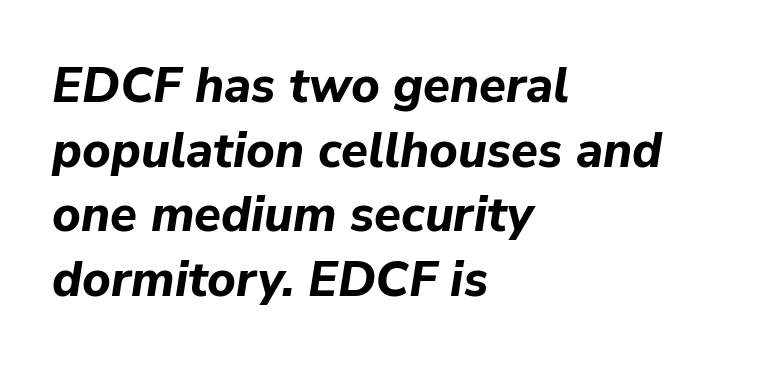
Note the varied advance widths — an 'i' is clearly narrower than an 'm'. Does the weight exceed regular? Yes, all the way to bold. The face used here has a pronounced slope to its letters. Words appear dense and cohesive because spacing is normal. Underline: absent. Left-aligned paragraph, ragged on the right.
